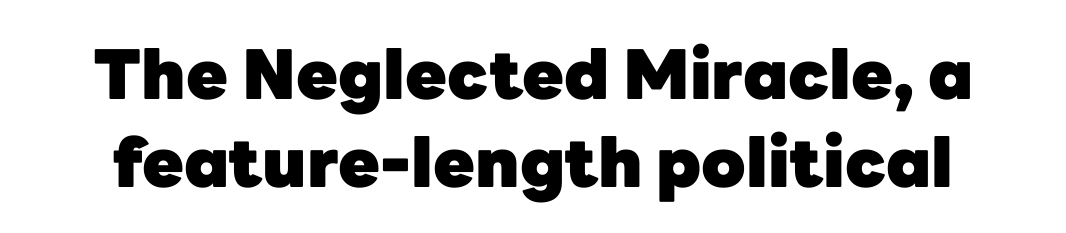
Summary of vertical rhythm: regular, with standard interline spacing. There is no visible air inserted between adjacent glyphs. Observe the absence of serifs on each vertical stroke in this sample. Here the designer chose a conventional face with non-uniform glyph widths. The sample has been set heavy, in full bold. Descenders are the only things crossing below the line.
